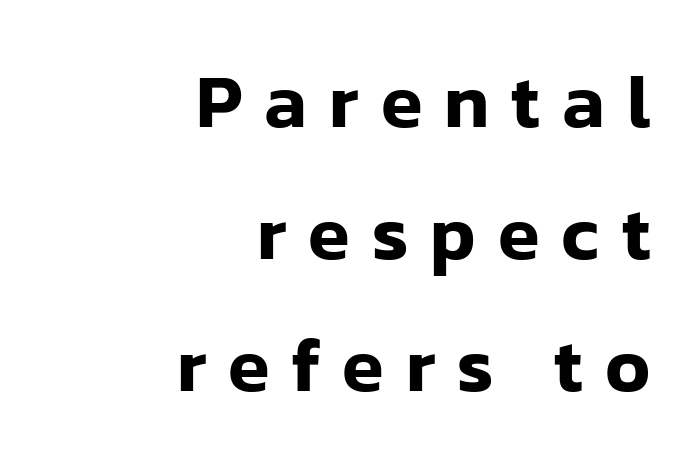
Q: Is the text italic (slanted)? A: No, it is upright.
Q: Is the typeface a serif or a sans-serif typeface? A: Sans-serif.
Q: Is the text underlined? A: No.
Q: How is the paragraph aligned? A: Right-aligned.
Q: Is the spacing between letters normal or unusually wide? A: Unusually wide.
Q: Width (condensed, normal, or wide)? A: Normal.
Q: Stroke contrast? A: Low.
Q: x-height? A: Medium.
Q: Monospaced? A: No.
